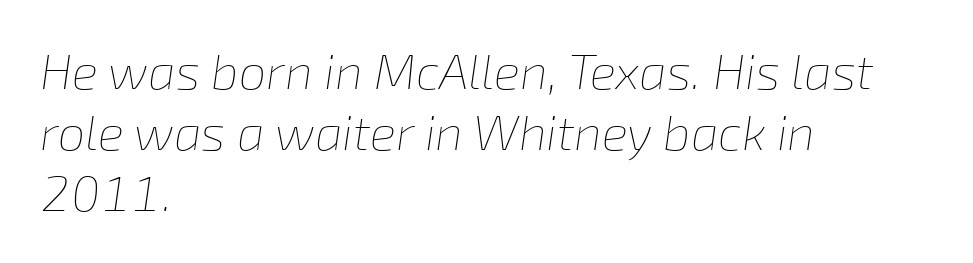
Q: Is the text bold? A: No.
Q: Is the text italic (slanted)? A: Yes, it leans right by about 8 degrees.
Q: Is the text underlined? A: No.
Q: How is the paragraph aligned? A: Left-aligned.
Q: Is the spacing between letters normal or unusually wide? A: Normal.
Q: Is the spacing between lines tight, normal or loose? A: Normal.
Q: Width (condensed, normal, or wide)? A: Normal.
Q: Stroke contrast? A: Low.
Q: x-height? A: Medium.
Q: Monospaced? A: No.
